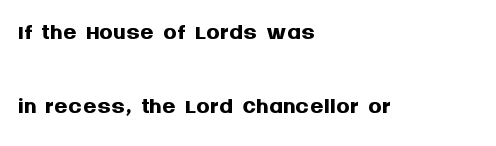
{"serif": "no", "italic": "no", "bold": "yes", "weight": "semibold", "width": "normal", "stroke_contrast": "medium", "x_height": "large", "monospaced": "no", "underline": "no", "align": "left", "line_spacing": "loose", "line_spacing_ratio": 2.18, "letter_spacing": "normal", "letter_spacing_em": 0.0, "glyph_px": 34}
